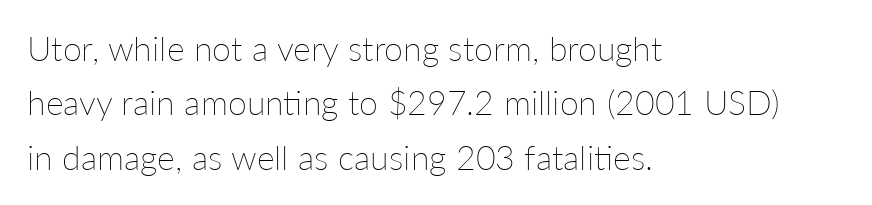
{"italic": "no", "bold": "no", "weight": "thin", "width": "normal", "stroke_contrast": "low", "x_height": "medium", "monospaced": "no", "underline": "no", "align": "left", "line_spacing": "normal", "line_spacing_ratio": 1.6, "letter_spacing": "normal", "letter_spacing_em": 0.0, "glyph_px": 34}
